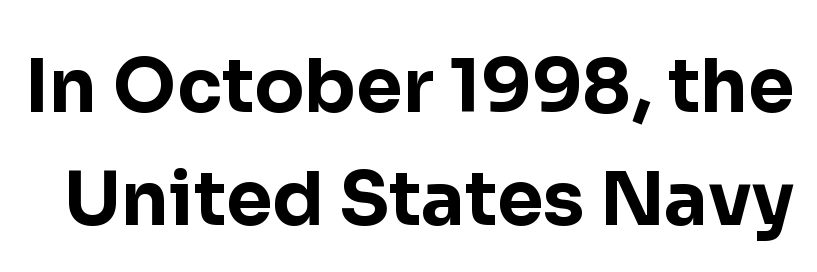
Q: Is the text bold? A: Yes.
Q: Is the text italic (slanted)? A: No, it is upright.
Q: Is the typeface a serif or a sans-serif typeface? A: Sans-serif.
Q: Is the text underlined? A: No.
Q: Is the spacing between letters normal or unusually wide? A: Normal.
Q: Is the spacing between lines tight, normal or loose? A: Normal.
Q: Width (condensed, normal, or wide)? A: Normal.
Q: Stroke contrast? A: Low.
Q: x-height? A: Medium.
Q: Monospaced? A: No.
